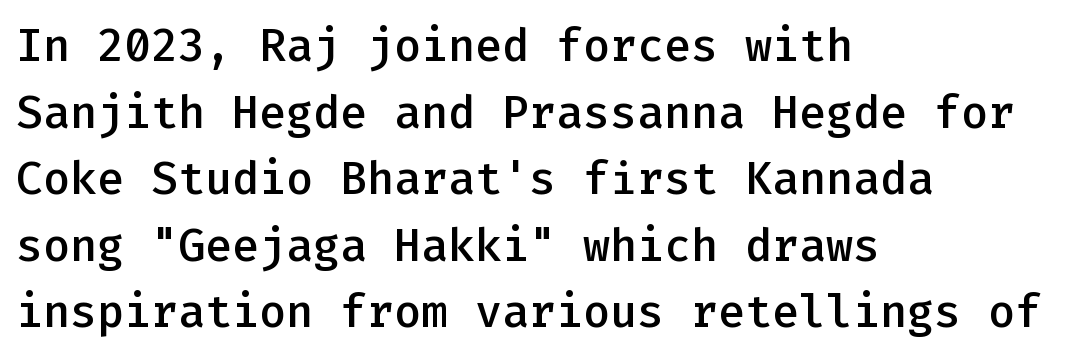
The image shows 45 px semibold sans-serif type, upright, monospaced; set left-aligned, normal line spacing (1.48x), normal letter spacing, not underlined; low stroke contrast and a medium x-height.
